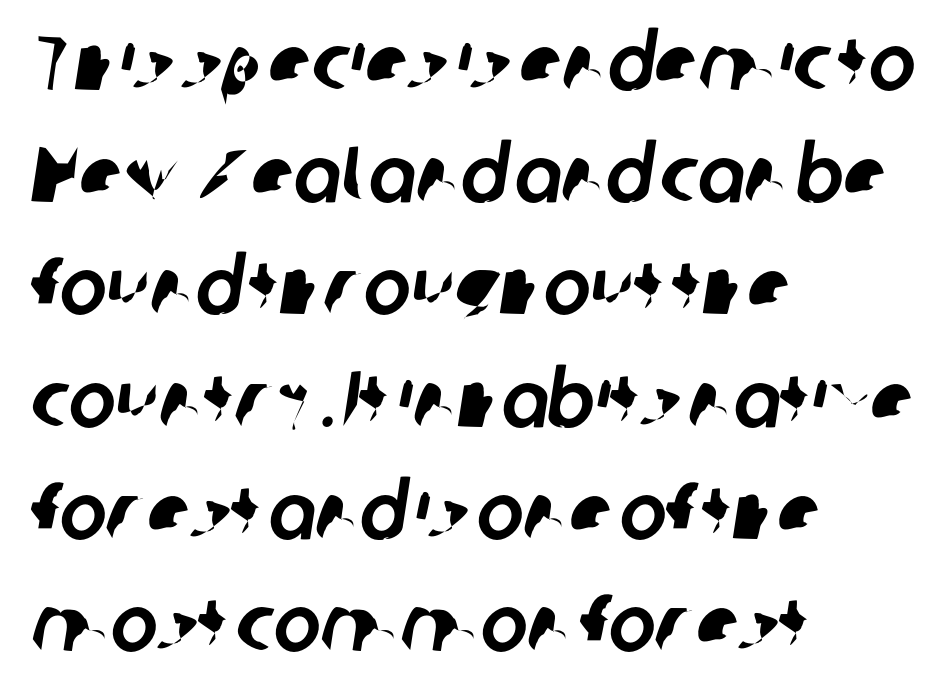
{"serif": "no", "width": "normal", "stroke_contrast": "low", "x_height": "medium", "monospaced": "no", "underline": "no", "align": "left", "line_spacing": "normal", "line_spacing_ratio": 1.42, "letter_spacing": "normal", "letter_spacing_em": 0.0, "glyph_px": 79}
